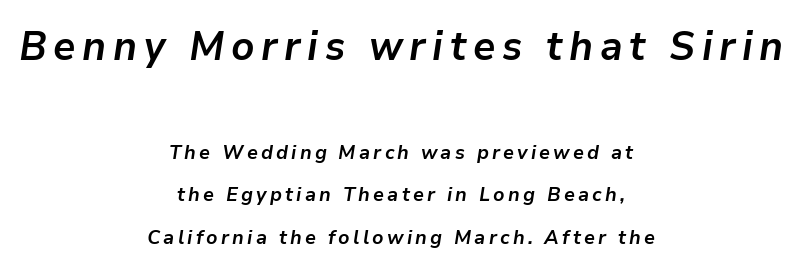
Q: Is the text bold? A: Yes.
Q: Is the text italic (slanted)? A: Yes, it leans right by about 9 degrees.
Q: Is the text underlined? A: No.
Q: How is the paragraph aligned? A: Centered.
Q: Is the spacing between lines tight, normal or loose? A: Loose.
Q: Which block of text is set in a larger size, the first (top) or the second (bottom)? A: The first (top) one.
Q: Width (condensed, normal, or wide)? A: Normal.
Q: Stroke contrast? A: Low.
Q: x-height? A: Medium.
Q: Monospaced? A: No.
